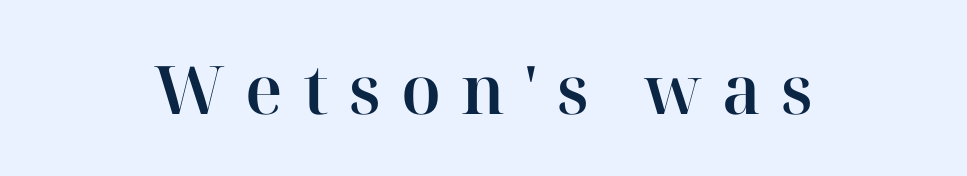
The image shows 67 px serif type, upright; set centered, unusually wide letter spacing (+0.3 em), not underlined; high stroke contrast and a medium x-height.
